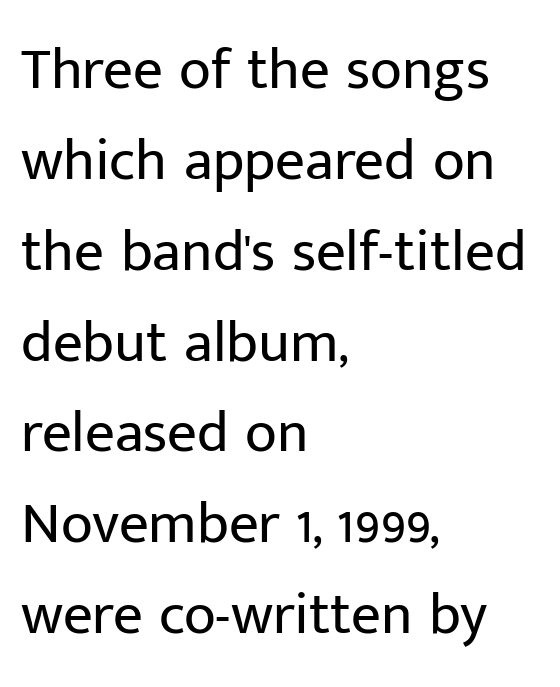
The font sits on the lighter half of the weight spectrum, regular included. This rendering features lettering with no underline. Caption: multi-line text, flush left, ragged right. Font category for this specimen: sans-serif. Nobody touched the tracking dial on this one.
